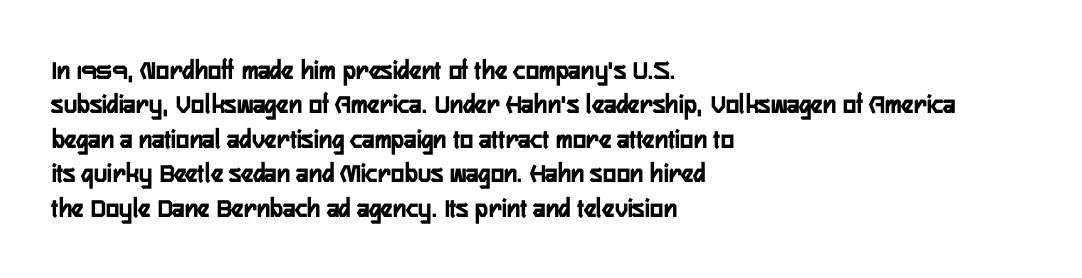
{"serif": "no", "italic": "no", "bold": "yes", "weight": "semibold", "width": "condensed", "stroke_contrast": "low", "x_height": "medium", "monospaced": "no", "underline": "no", "align": "left", "line_spacing_ratio": 1.23, "letter_spacing": "normal", "letter_spacing_em": 0.0, "glyph_px": 28}
